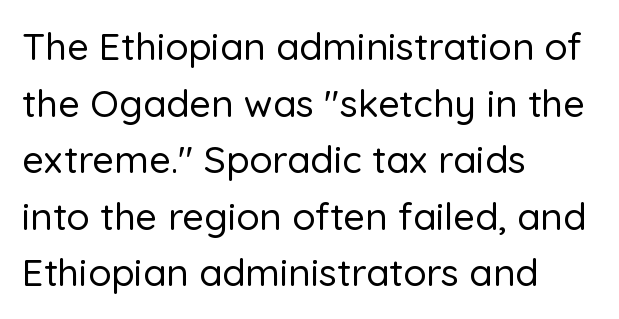
Q: Is the text italic (slanted)? A: No, it is upright.
Q: Is the typeface a serif or a sans-serif typeface? A: Sans-serif.
Q: Is the text underlined? A: No.
Q: How is the paragraph aligned? A: Left-aligned.
Q: Is the spacing between letters normal or unusually wide? A: Normal.
Q: Is the spacing between lines tight, normal or loose? A: Normal.
Q: Width (condensed, normal, or wide)? A: Normal.
Q: Stroke contrast? A: Low.
Q: x-height? A: Medium.
Q: Monospaced? A: No.
